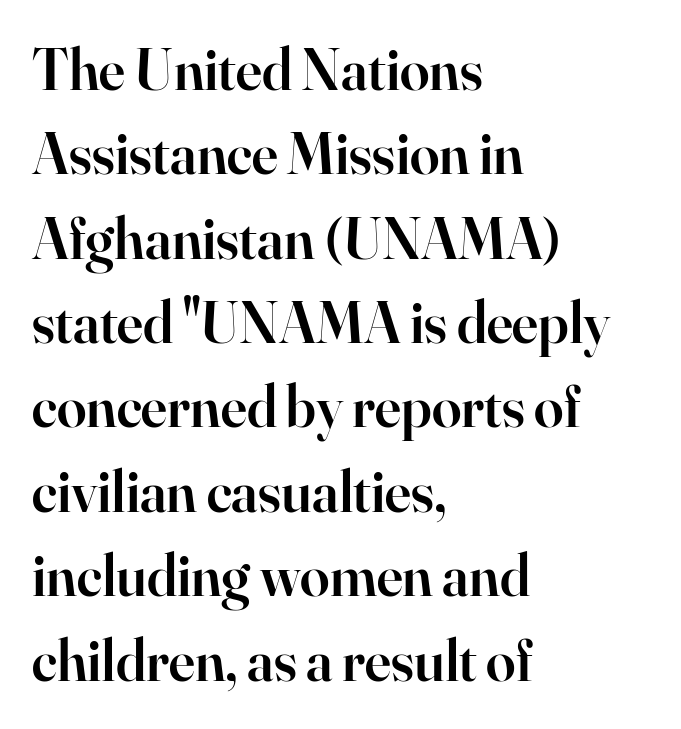
The image shows 59 px semibold serif type, upright; set left-aligned, normal line spacing (1.43x), normal letter spacing, not underlined; high stroke contrast and a small x-height.
